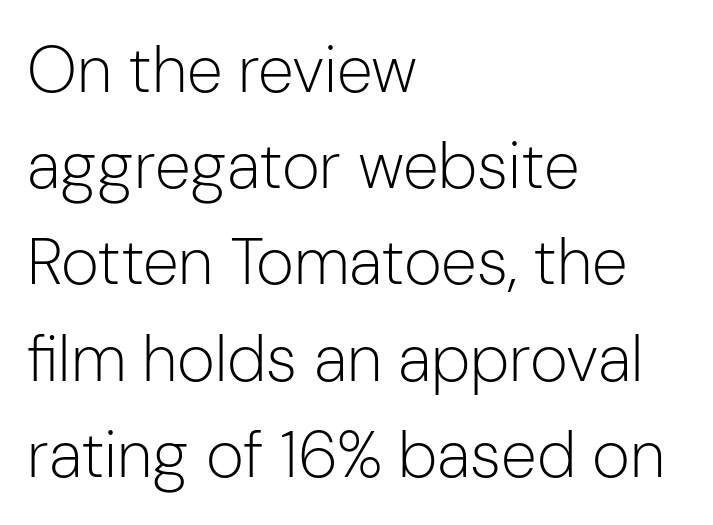
The image shows 65 px light sans-serif type, upright; set left-aligned, normal line spacing (1.48x), normal letter spacing, not underlined; low stroke contrast and a medium x-height.
